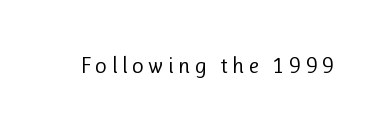
Honestly, there is no underline to notice here at all. This is roman type, the default non-slanted kind. Weight: not bold — regular or lighter.
